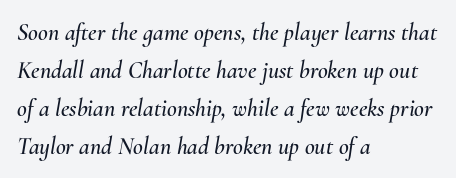
The image shows 24 px text type, italic (leaning right); set left-aligned, normal line spacing (1.58x), normal letter spacing, not underlined.
